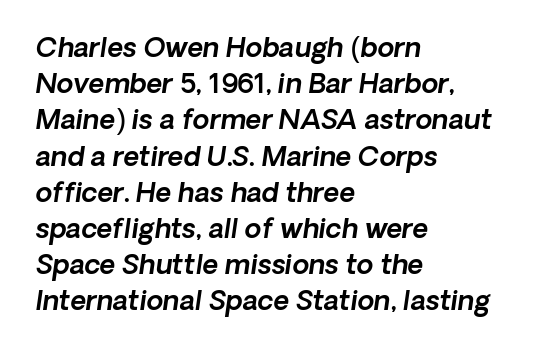
Q: Is the text italic (slanted)? A: Yes, it leans right by about 8 degrees.
Q: Is the text underlined? A: No.
Q: How is the paragraph aligned? A: Left-aligned.
Q: Is the spacing between letters normal or unusually wide? A: Normal.
Q: Is the spacing between lines tight, normal or loose? A: Normal.
